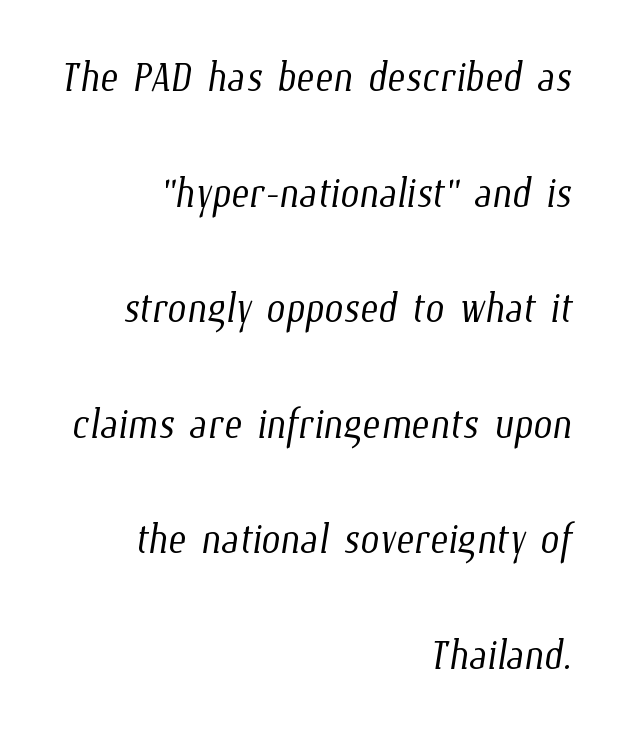
Q: Is the text bold? A: No.
Q: Is the text underlined? A: No.
Q: How is the paragraph aligned? A: Right-aligned.
Q: Is the spacing between letters normal or unusually wide? A: Normal.
Q: Is the spacing between lines tight, normal or loose? A: Loose.
Q: Width (condensed, normal, or wide)? A: Condensed.
Q: Stroke contrast? A: Low.
Q: x-height? A: Medium.
Q: Monospaced? A: No.
